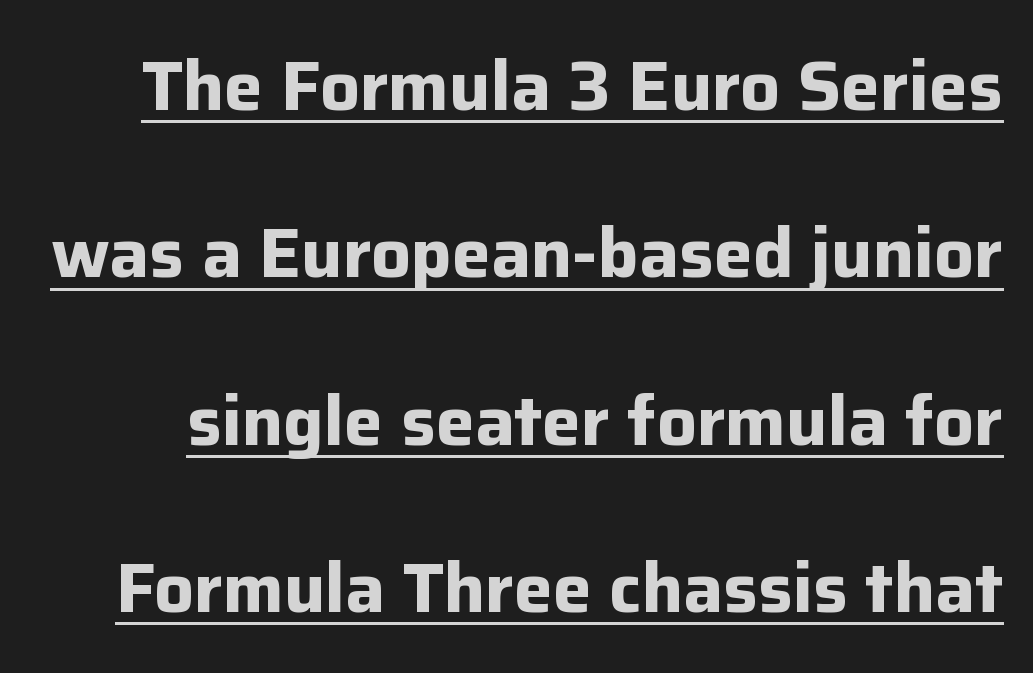
Q: Is the text bold? A: Yes.
Q: Is the text italic (slanted)? A: No, it is upright.
Q: Is the typeface a serif or a sans-serif typeface? A: Sans-serif.
Q: Is the text underlined? A: Yes.
Q: Is the spacing between letters normal or unusually wide? A: Normal.
Q: Is the spacing between lines tight, normal or loose? A: Loose.
Q: Width (condensed, normal, or wide)? A: Normal.
Q: Stroke contrast? A: Low.
Q: x-height? A: Medium.
Q: Monospaced? A: No.
